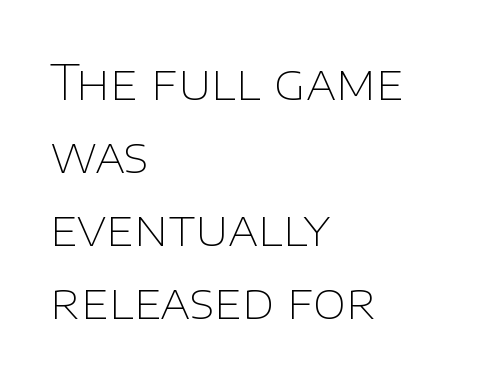
{"serif": "no", "italic": "no", "bold": "no", "weight": "thin", "width": "normal", "stroke_contrast": "low", "x_height": "large", "monospaced": "no", "underline": "no", "align": "left", "line_spacing": "normal", "line_spacing_ratio": 1.52, "letter_spacing": "normal", "letter_spacing_em": 0.0, "glyph_px": 48}
